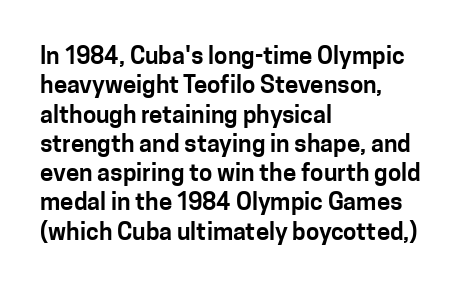
{"italic": "no", "underline": "no", "align": "left", "line_spacing_ratio": 1.22, "letter_spacing": "normal", "letter_spacing_em": 0.0, "glyph_px": 24}
